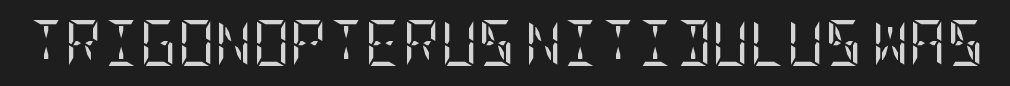
Typographically, this falls in the serif category. This rendering leaves character spacing at its baseline value. The specimen omits any rule beneath the text block's lines. Weight class: somewhere from thin through regular. It's the straight-up-and-down kind of type.
